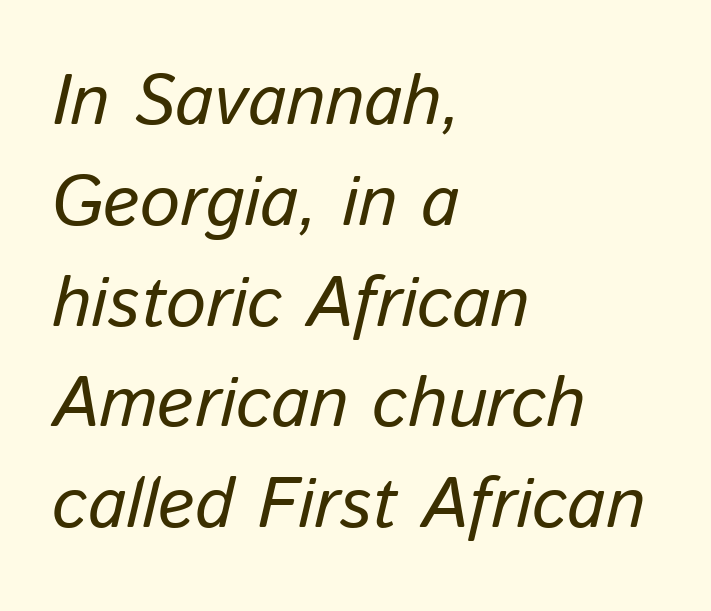
Q: Is the text bold? A: No.
Q: Is the text italic (slanted)? A: Yes, it leans right by about 13 degrees.
Q: Is the text underlined? A: No.
Q: How is the paragraph aligned? A: Left-aligned.
Q: Is the spacing between letters normal or unusually wide? A: Normal.
Q: Is the spacing between lines tight, normal or loose? A: Normal.
Q: Width (condensed, normal, or wide)? A: Normal.
Q: Stroke contrast? A: Low.
Q: x-height? A: Medium.
Q: Monospaced? A: No.
